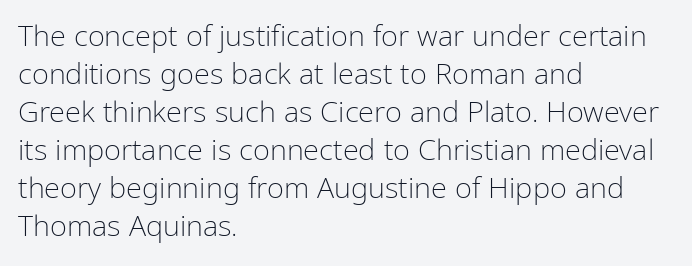
{"serif": "no", "italic": "no", "bold": "no", "weight": "light", "width": "condensed", "stroke_contrast": "low", "x_height": "medium", "monospaced": "no", "underline": "no", "align": "left", "line_spacing": "normal", "line_spacing_ratio": 1.31, "letter_spacing": "normal", "letter_spacing_em": 0.0, "glyph_px": 29}
